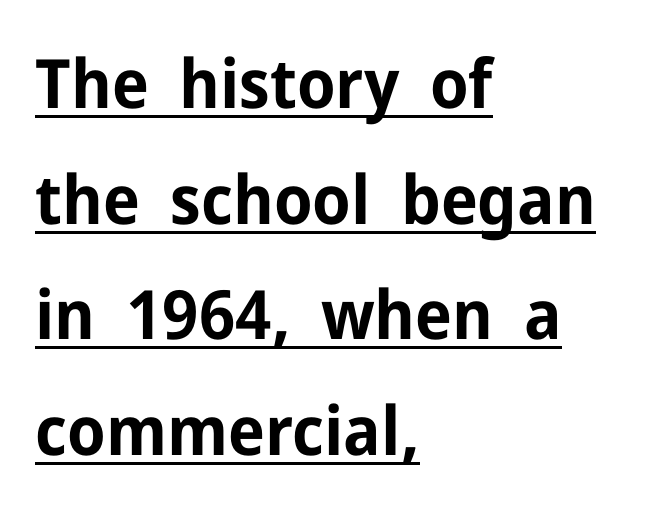
The image shows 68 px bold sans-serif type, upright; set left-aligned, normal line spacing (1.7x), normal letter spacing, underlined; low stroke contrast and a medium x-height.
